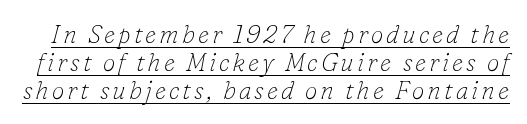
Q: Is the text bold? A: No.
Q: Is the text italic (slanted)? A: Yes, it leans right by about 16 degrees.
Q: Is the text underlined? A: Yes.
Q: Is the spacing between lines tight, normal or loose? A: Tight.
